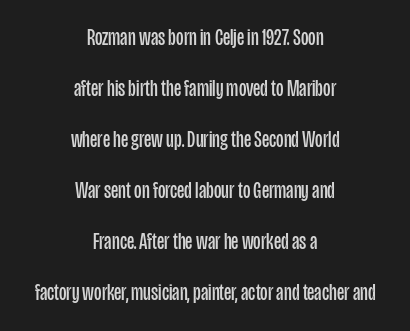
Honestly, there is no underline to notice here at all. No heavy texture on the line: the type isn't bold. Nope, not italic — everything's standing straight. Compared with typical body copy, the letter spacing here is the same. The line-height multiplier appears high, well above default. The lines in this sample share a center point and differ in where they start and stop.
